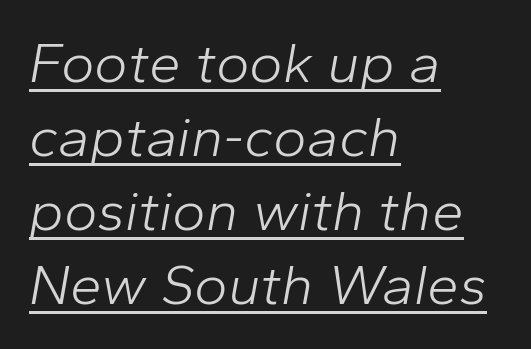
The gaps between neighbouring characters are ordinary and unremarkable. What decoration does the sample have? An underline. Spacing verdict: proportional, widths tailored to each character. The passage shown stacks its lines at a standard gap. One-word summary of the alignment: left.
